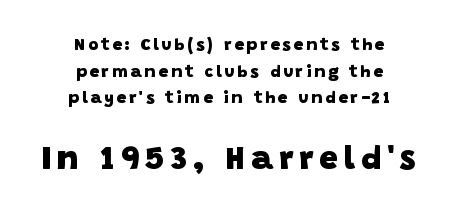
{"serif": "no", "bold": "yes", "weight": "heavy", "width": "normal", "stroke_contrast": "low", "x_height": "large", "monospaced": "no", "underline": "no", "align": "center", "line_spacing": "normal", "line_spacing_ratio": 1.57, "larger_block": "second", "size_ratio": 2.0, "glyph_px": 34}
